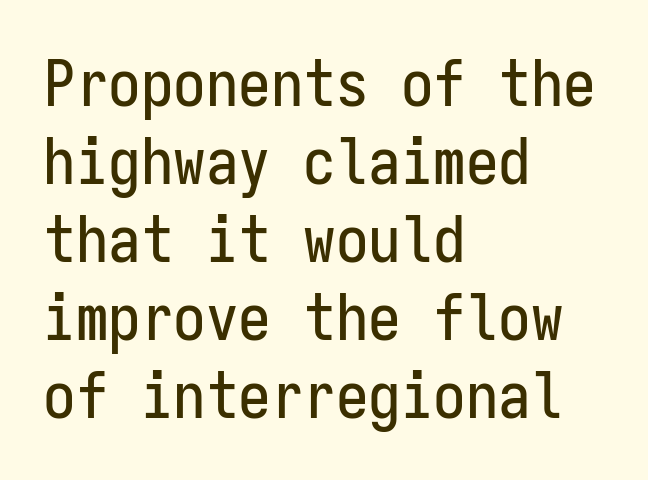
{"serif": "no", "italic": "no", "width": "condensed", "stroke_contrast": "low", "x_height": "medium", "monospaced": "yes", "underline": "no", "align": "left", "line_spacing_ratio": 1.2, "letter_spacing": "normal", "letter_spacing_em": 0.0, "glyph_px": 65}
